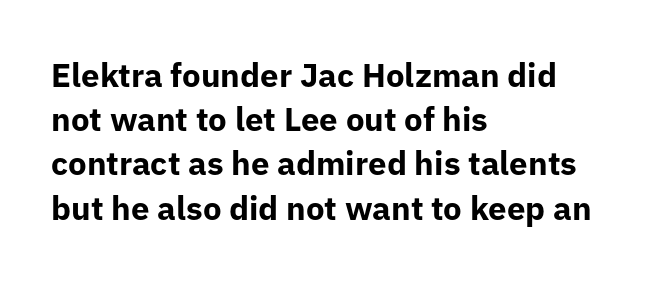
The image shows 33 px bold sans-serif type, upright; set left-aligned, normal line spacing (1.34x), normal letter spacing, not underlined; low stroke contrast and a medium x-height.
